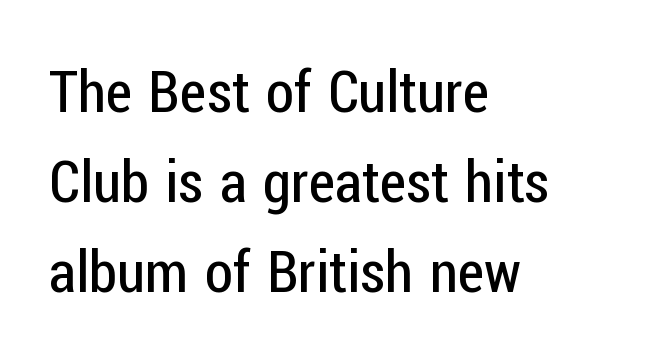
The image shows 58 px regular-weight, condensed sans-serif type, upright; set left-aligned, normal line spacing (1.55x), normal letter spacing, not underlined; low stroke contrast and a medium x-height.
